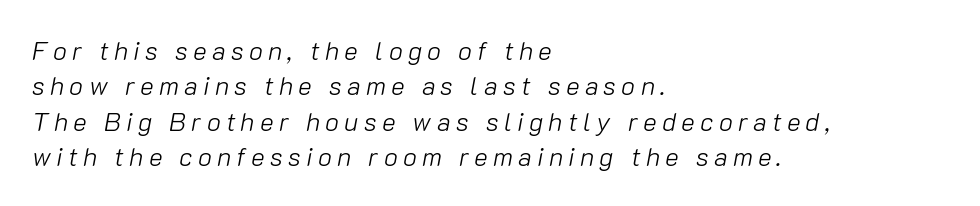
{"italic": "yes", "lean": "right", "slant_degrees": 10, "bold": "no", "underline": "no", "align": "left", "line_spacing": "normal", "line_spacing_ratio": 1.36, "letter_spacing": "wide", "letter_spacing_em": 0.2, "glyph_px": 26}
